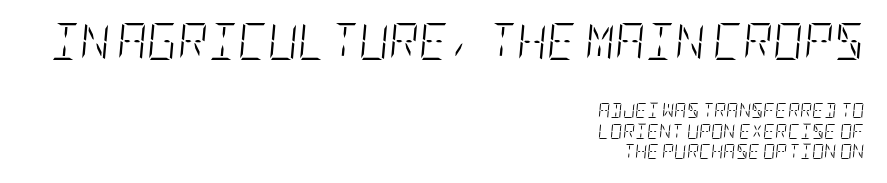
The image shows 37 px light, condensed type, italic (leaning right); set right-aligned, normal line spacing (1.37x), normal letter spacing, not underlined; the first (top) block is 2.47x larger; low stroke contrast and a large x-height.
